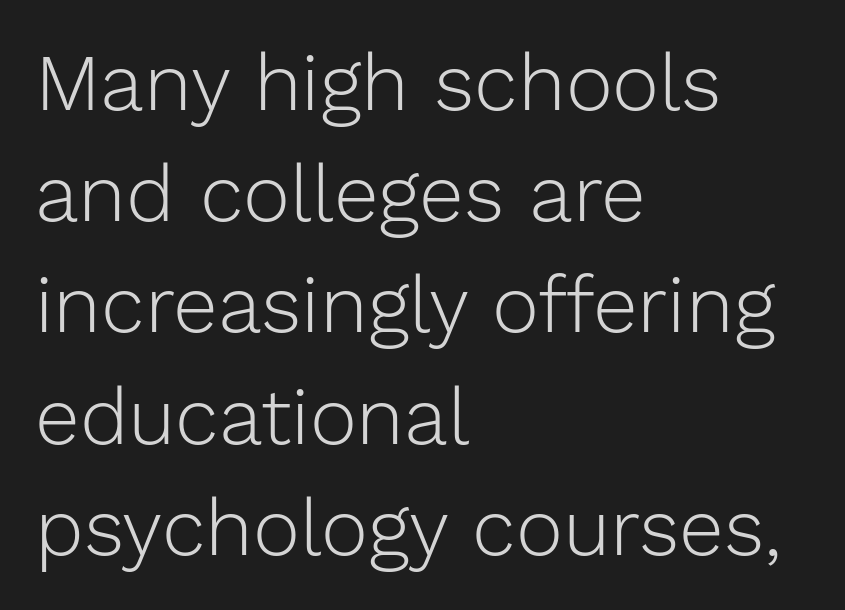
The image shows 80 px light sans-serif type, upright; set left-aligned, normal line spacing (1.39x), normal letter spacing, not underlined; low stroke contrast and a medium x-height.
